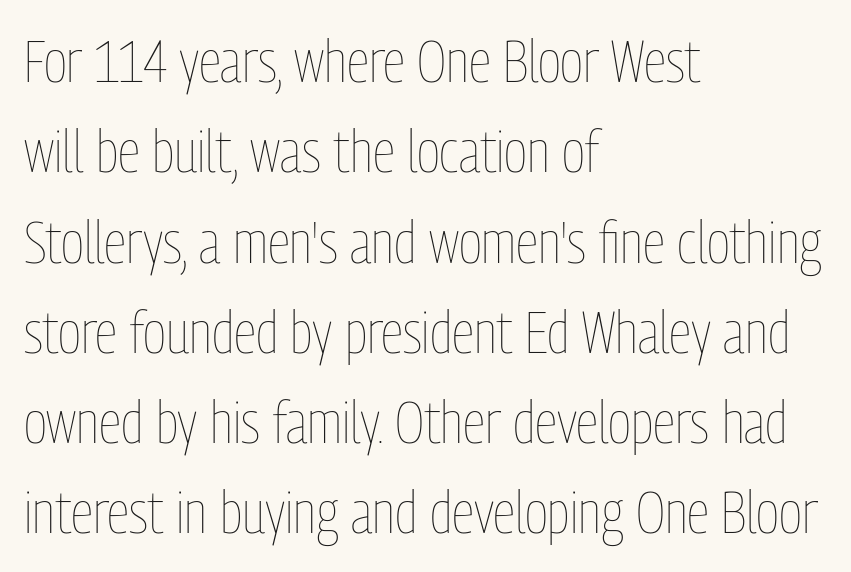
Line spacing here is normal. Do the characters align in a grid? No, the font is proportional. This rendering features lettering with no underline. Typeset ragged right — the left edge is the straight one. The font's upright variant was chosen for this text. Caption: standard tracking, unaltered.
